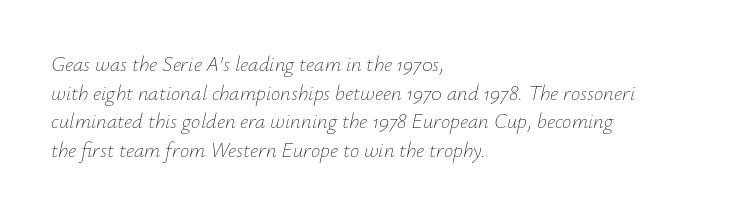
The image shows 21 px text type, italic (leaning right); set left-aligned, normal line spacing (1.36x), normal letter spacing, not underlined.
